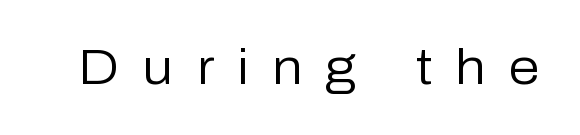
The image shows 50 px regular-weight sans-serif type, upright; set unusually wide letter spacing (+0.46 em), not underlined; low stroke contrast and a medium x-height.
